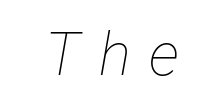
Q: Is the text bold? A: No.
Q: Is the text italic (slanted)? A: Yes, it leans right by about 12 degrees.
Q: Is the text underlined? A: No.
Q: Is the spacing between letters normal or unusually wide? A: Unusually wide.
Q: Width (condensed, normal, or wide)? A: Condensed.
Q: Stroke contrast? A: Low.
Q: x-height? A: Medium.
Q: Monospaced? A: No.
